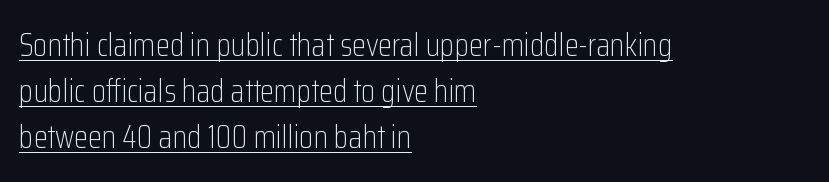
Note the varied advance widths — an 'i' is clearly narrower than an 'm'. This is roman type, the default non-slanted kind. Honestly, the underline is the first thing you notice here. The typesetting does not lean heavy: it is not bold. This block has exactly the height ordinary leading produces.
